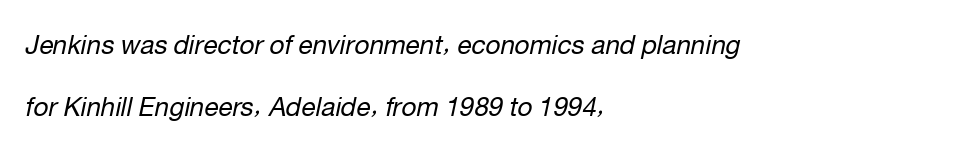
Q: Is the text bold? A: No.
Q: Is the text italic (slanted)? A: Yes, it leans right by about 12 degrees.
Q: Is the text underlined? A: No.
Q: How is the paragraph aligned? A: Left-aligned.
Q: Is the spacing between letters normal or unusually wide? A: Normal.
Q: Is the spacing between lines tight, normal or loose? A: Loose.
